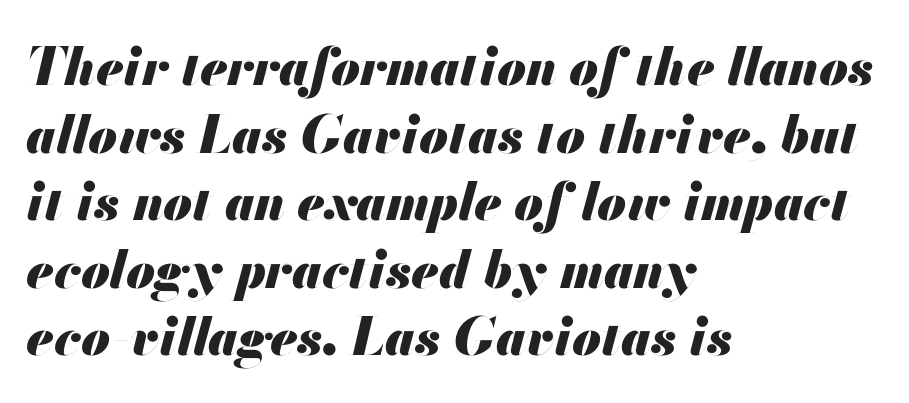
Note the varied advance widths — an 'i' is clearly narrower than an 'm'. Quick note: underline off. Which margin do the lines hug? The left one — the right edge is uneven. Regarding leading, the lines here are spaced in the standard way. As a designer I'd log this as weight 700, bold.
